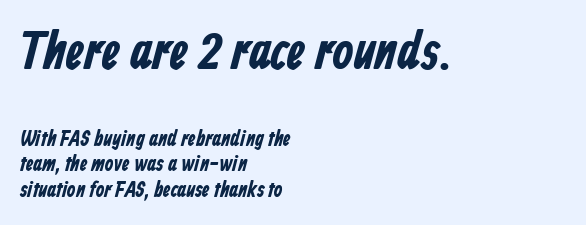
Letterform terminals end flat and unadorned throughout the passage. I'd describe the lettering as bold — thick and assertive. Which chunk is bigger? The first one — the top block dwarfs the bottom. Standard letterfit; no display-style spreading of the glyphs. Check under the words: just untouched page. The typesetter chose a ragged-right arrangement here.
